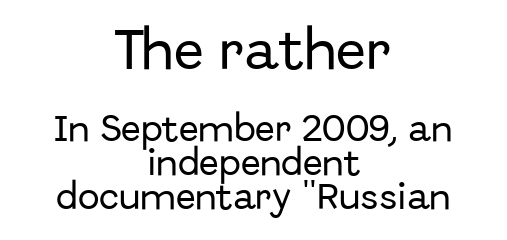
The image shows 44 px sans-serif type, upright; set centered, line spacing 1.17x, normal letter spacing, not underlined; the first (top) block is 1.52x larger; low stroke contrast and a medium x-height.
